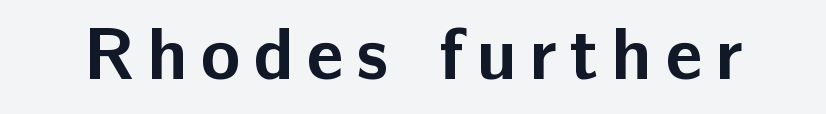
A typesetter would call this proportional, since set widths differ per character. Heavy, bold letterforms. Italic? Not at all — the glyphs are vertical. The face used here is a sans, in the tradition of grotesques and geometrics. Any mark beneath the type? The region is blank.
